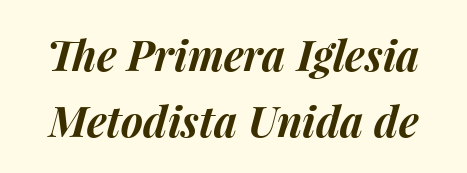
Set as a true bold cut, around the 700 mark. The area under the type is left untouched. The axis of the letterforms is tilted away from vertical. Characters follow at the spacing the type designer built in. You could not count columns in this text — the font is proportionally spaced. Evenly set lines give the paragraph a standard silhouette.
